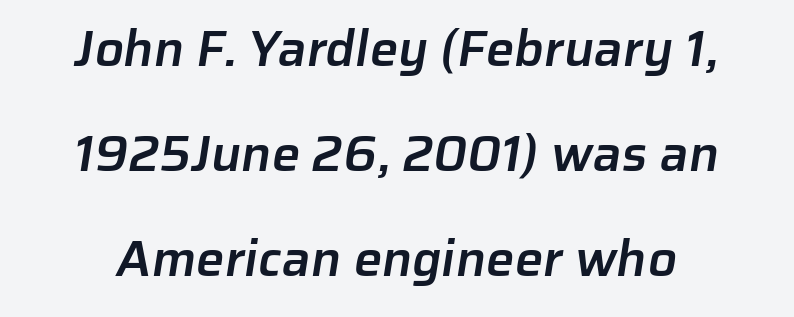
{"serif": "no", "bold": "semi", "weight": "semibold", "width": "normal", "stroke_contrast": "low", "x_height": "medium", "monospaced": "no", "underline": "no", "line_spacing": "loose", "line_spacing_ratio": 2.06, "letter_spacing": "normal", "letter_spacing_em": 0.0, "glyph_px": 51}
